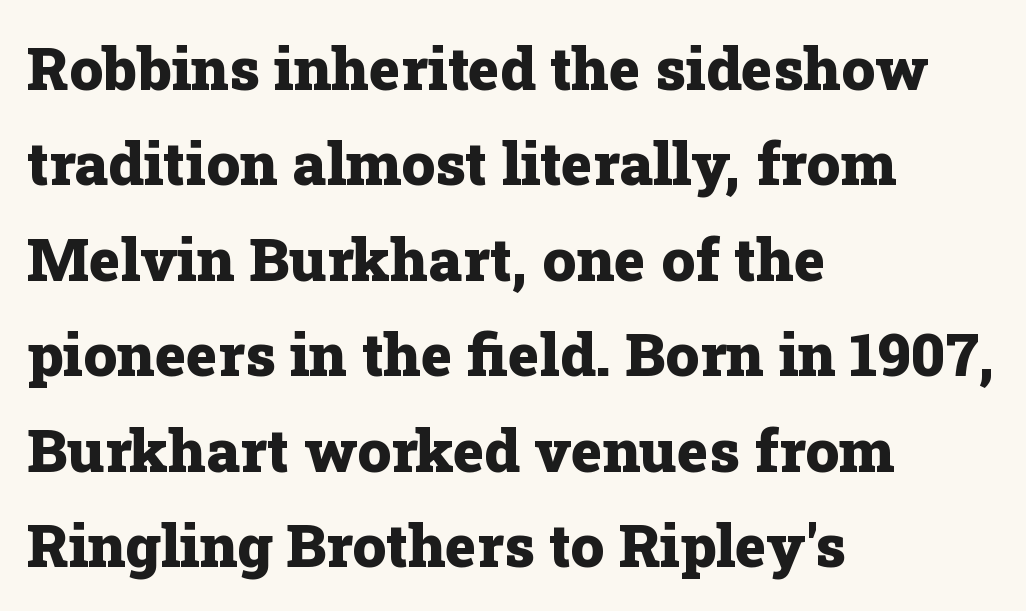
The image shows 60 px heavy serif type, upright; set left-aligned, normal line spacing (1.59x), normal letter spacing, not underlined; low stroke contrast and a medium x-height.
